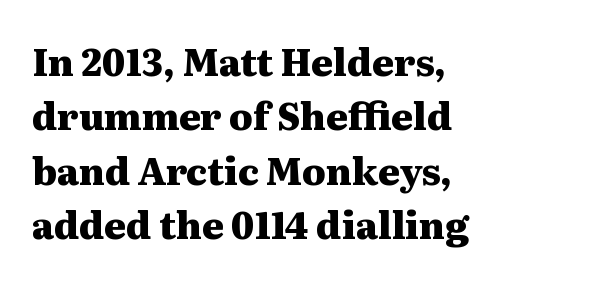
The image shows 37 px heavy, wide serif type, upright; set left-aligned, normal line spacing (1.47x), normal letter spacing, not underlined; medium stroke contrast and a medium x-height.
